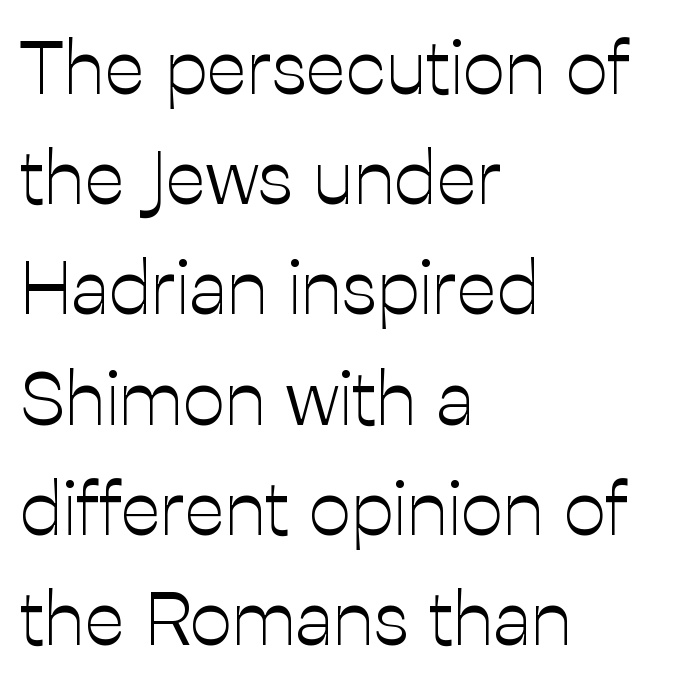
{"serif": "no", "italic": "no", "bold": "no", "weight": "light", "width": "normal", "stroke_contrast": "low", "x_height": "medium", "monospaced": "no", "underline": "no", "align": "left", "line_spacing": "normal", "line_spacing_ratio": 1.47, "letter_spacing": "normal", "letter_spacing_em": 0.0, "glyph_px": 75}
